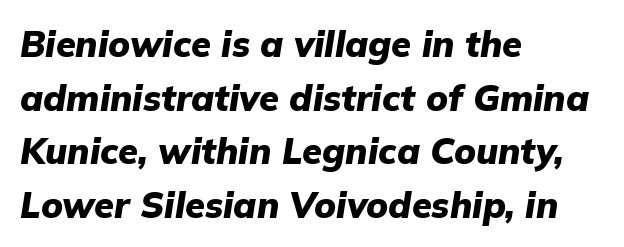
The image shows 36 px heavy type, italic (leaning right); set left-aligned, normal line spacing (1.49x), normal letter spacing, not underlined; low stroke contrast and a medium x-height.
